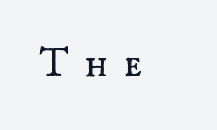
The image shows 40 px regular-weight serif type, upright; set left-aligned, unusually wide letter spacing (+0.41 em), not underlined; medium stroke contrast and a small x-height.
